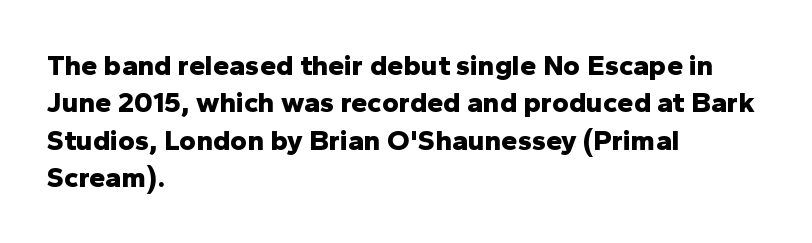
Q: Is the text bold? A: Yes.
Q: Is the text italic (slanted)? A: No, it is upright.
Q: Is the typeface a serif or a sans-serif typeface? A: Sans-serif.
Q: Is the text underlined? A: No.
Q: How is the paragraph aligned? A: Left-aligned.
Q: Is the spacing between letters normal or unusually wide? A: Normal.
Q: Is the spacing between lines tight, normal or loose? A: Normal.
Q: Width (condensed, normal, or wide)? A: Normal.
Q: Stroke contrast? A: Low.
Q: x-height? A: Medium.
Q: Monospaced? A: No.
